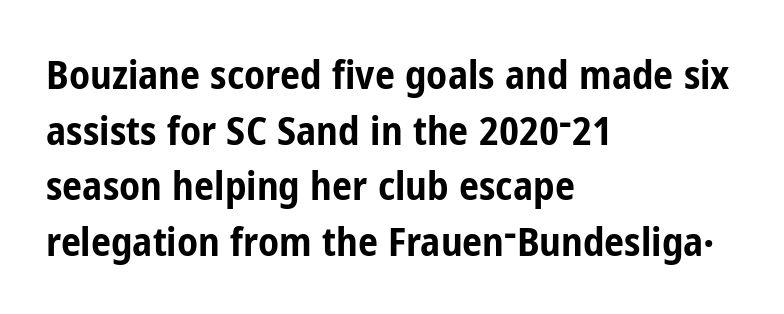
{"serif": "no", "italic": "no", "bold": "yes", "weight": "bold", "width": "condensed", "stroke_contrast": "low", "x_height": "medium", "monospaced": "no", "underline": "no", "align": "left", "line_spacing": "normal", "line_spacing_ratio": 1.39, "letter_spacing": "normal", "letter_spacing_em": 0.0, "glyph_px": 40}
